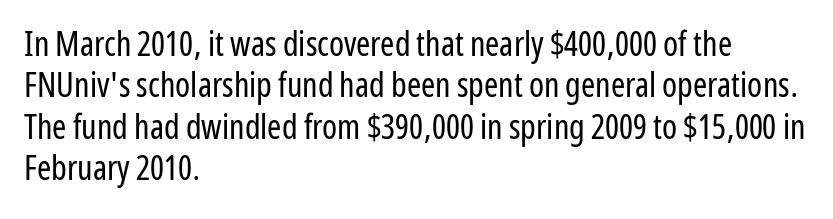
Q: Is the text bold? A: No.
Q: Is the text italic (slanted)? A: No, it is upright.
Q: Is the typeface a serif or a sans-serif typeface? A: Sans-serif.
Q: Is the text underlined? A: No.
Q: How is the paragraph aligned? A: Left-aligned.
Q: Is the spacing between letters normal or unusually wide? A: Normal.
Q: Width (condensed, normal, or wide)? A: Condensed.
Q: Stroke contrast? A: Low.
Q: x-height? A: Medium.
Q: Monospaced? A: No.
